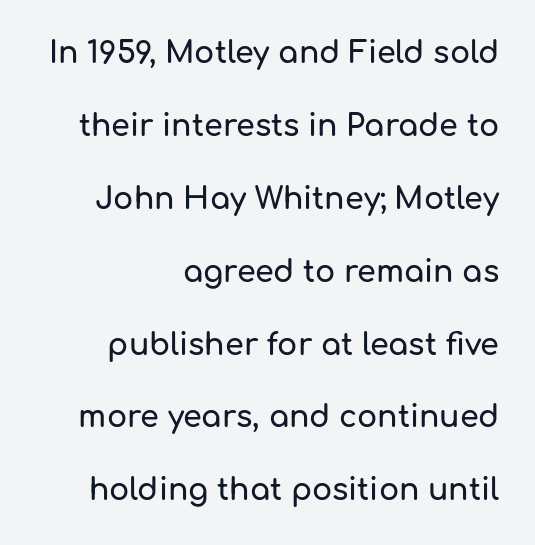
The image shows 30 px sans-serif type, upright; set right-aligned, loose line spacing (2.43x), normal letter spacing, not underlined; low stroke contrast and a medium x-height.
